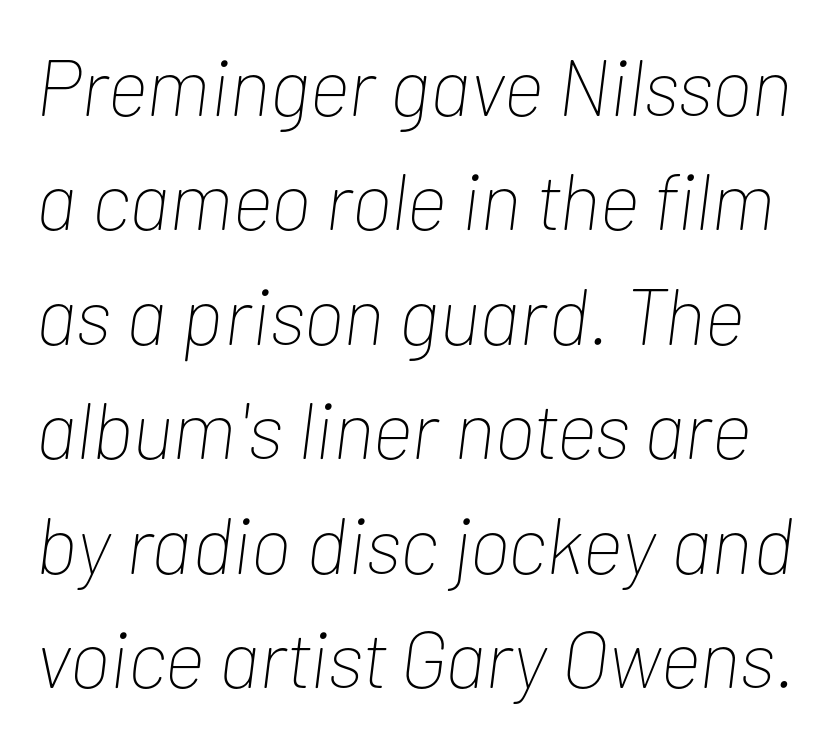
The image shows 80 px thin, condensed type, italic (leaning right); set normal line spacing (1.43x), normal letter spacing, not underlined; low stroke contrast and a medium x-height.
